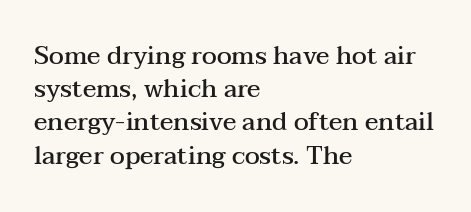
Which margin do the lines hug? The left one — the right edge is uneven. The space beneath each line is pristine and unruled. The line texture is even and compact thanks to regular tracking. Line spacing here is normal. The face used here is a semibold: visibly heavier than regular, lighter than bold.
